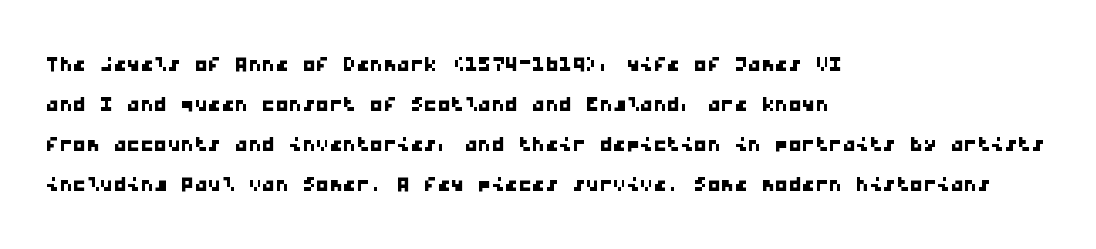
The image shows 27 px text type; set left-aligned, normal line spacing (1.48x), normal letter spacing, not underlined.
